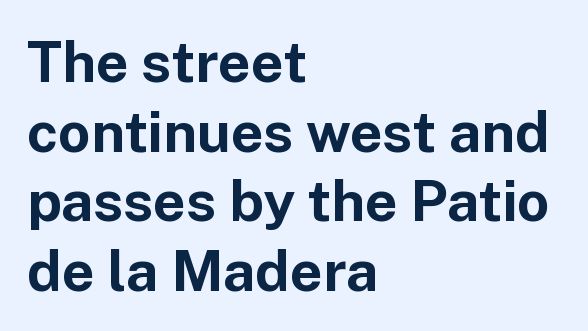
The line texture is even and compact thanks to regular tracking. Note the varied advance widths — an 'i' is clearly narrower than an 'm'. Nope, not italic — everything's standing straight. Words float on clear page, feet unadorned. Typeset ragged right — the left edge is the straight one.
